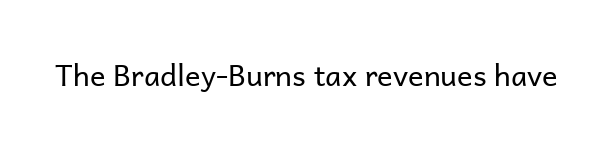
Does the lettering tilt? It doesn't — this is upright. Here the designer chose a conventional face with non-uniform glyph widths. Unmarked baselines from the first word to the last. Look at the tracking — it's just the regular setting, nothing added.
